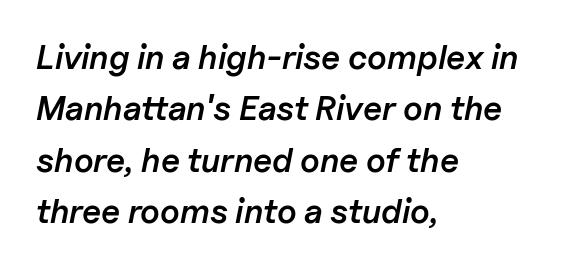
Q: Is the text bold? A: Semi-bold.
Q: Is the text italic (slanted)? A: Yes, it leans right by about 11 degrees.
Q: Is the text underlined? A: No.
Q: How is the paragraph aligned? A: Left-aligned.
Q: Is the spacing between letters normal or unusually wide? A: Normal.
Q: Is the spacing between lines tight, normal or loose? A: Normal.
Q: Width (condensed, normal, or wide)? A: Normal.
Q: Stroke contrast? A: Low.
Q: x-height? A: Medium.
Q: Monospaced? A: No.
